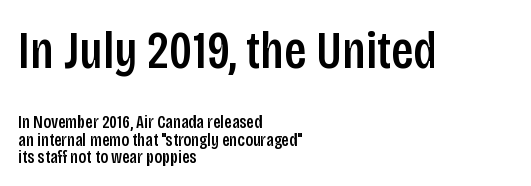
These lines huddle together more closely than default settings would place them. The area under the type is left untouched. The letters sit at their default tracking, neither squeezed nor spread. Font category for this specimen: sans-serif. The letters stand straight up with perfectly vertical stems.
